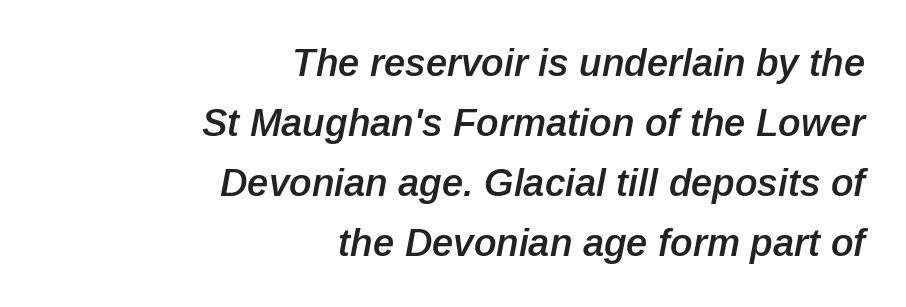
Q: Is the text bold? A: Semi-bold.
Q: Is the text italic (slanted)? A: Yes, it leans right by about 12 degrees.
Q: Is the text underlined? A: No.
Q: How is the paragraph aligned? A: Right-aligned.
Q: Is the spacing between letters normal or unusually wide? A: Normal.
Q: Is the spacing between lines tight, normal or loose? A: Normal.
Q: Width (condensed, normal, or wide)? A: Normal.
Q: Stroke contrast? A: Low.
Q: x-height? A: Medium.
Q: Monospaced? A: No.
